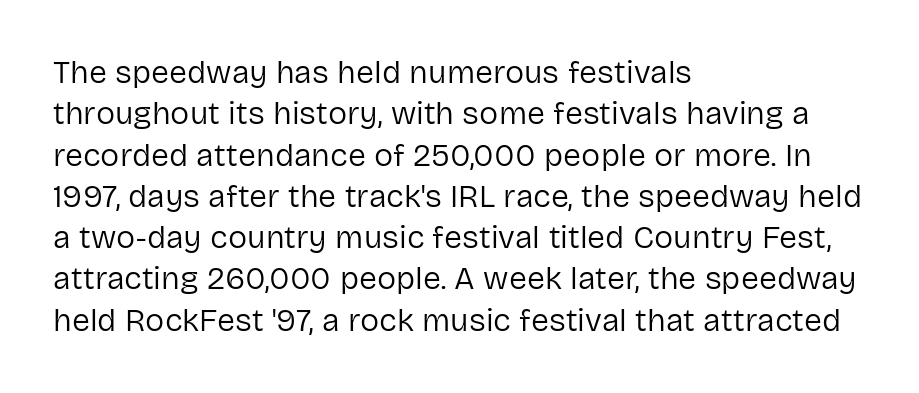
{"serif": "no", "italic": "no", "bold": "no", "weight": "regular", "width": "normal", "stroke_contrast": "low", "x_height": "medium", "monospaced": "no", "underline": "no", "align": "left", "line_spacing": "normal", "line_spacing_ratio": 1.29, "letter_spacing": "normal", "letter_spacing_em": 0.0, "glyph_px": 32}
